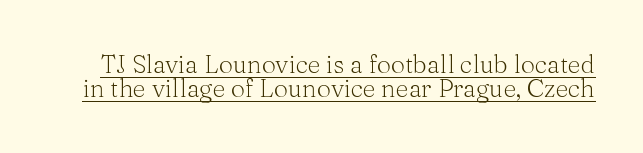
The image shows 25 px text type, upright; set tight line spacing (0.97x), normal letter spacing, underlined.
